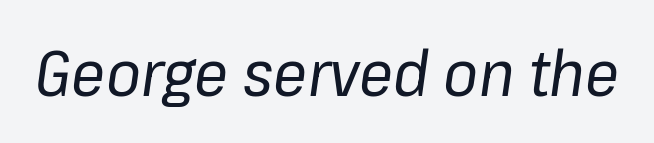
{"italic": "yes", "lean": "right", "slant_degrees": 8, "bold": "no", "weight": "regular", "width": "normal", "stroke_contrast": "low", "x_height": "medium", "monospaced": "no", "underline": "no", "letter_spacing": "normal", "letter_spacing_em": 0.0, "glyph_px": 63}
